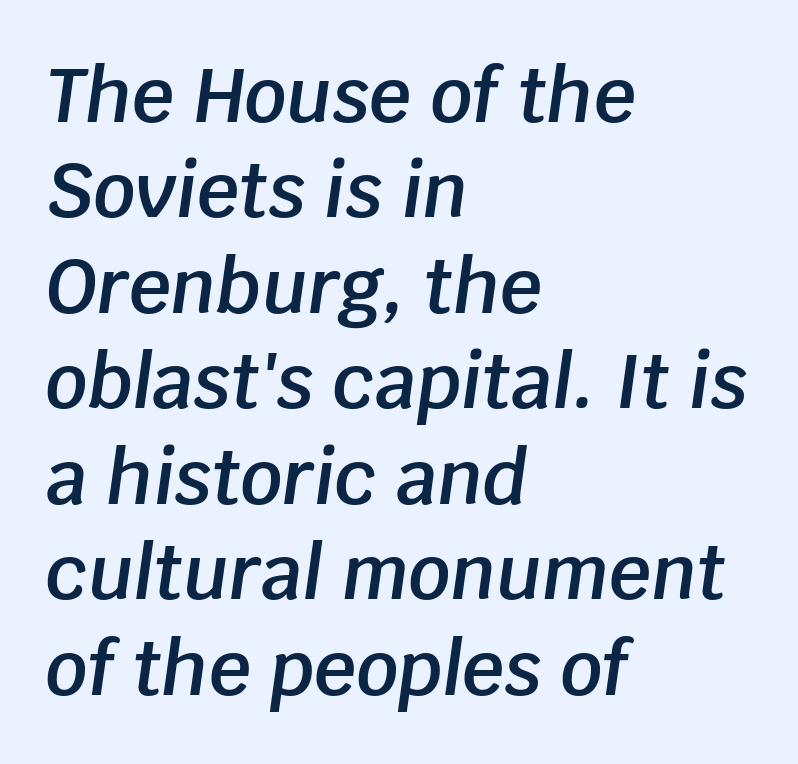
Q: Is the text bold? A: Semi-bold.
Q: Is the text italic (slanted)? A: Yes, it leans right by about 8 degrees.
Q: Is the text underlined? A: No.
Q: How is the paragraph aligned? A: Left-aligned.
Q: Is the spacing between letters normal or unusually wide? A: Normal.
Q: Is the spacing between lines tight, normal or loose? A: Normal.
Q: Width (condensed, normal, or wide)? A: Normal.
Q: Stroke contrast? A: Low.
Q: x-height? A: Large.
Q: Monospaced? A: No.
